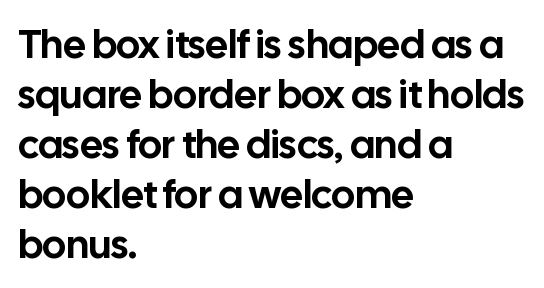
The image shows 40 px sans-serif type, upright; set left-aligned, normal line spacing (1.25x), normal letter spacing, not underlined; low stroke contrast and a medium x-height.
